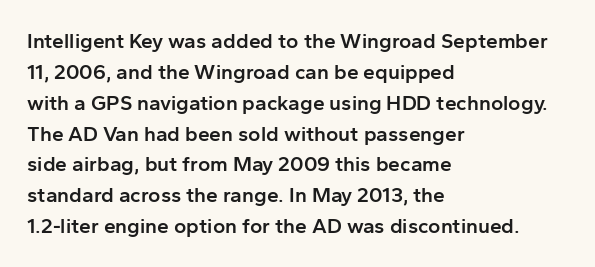
The lines are quadded left. No word sits above an underline. A typesetter would mark this as roman, not italic. Observe the ordinary spacing: letters are neighbours, not strangers.
